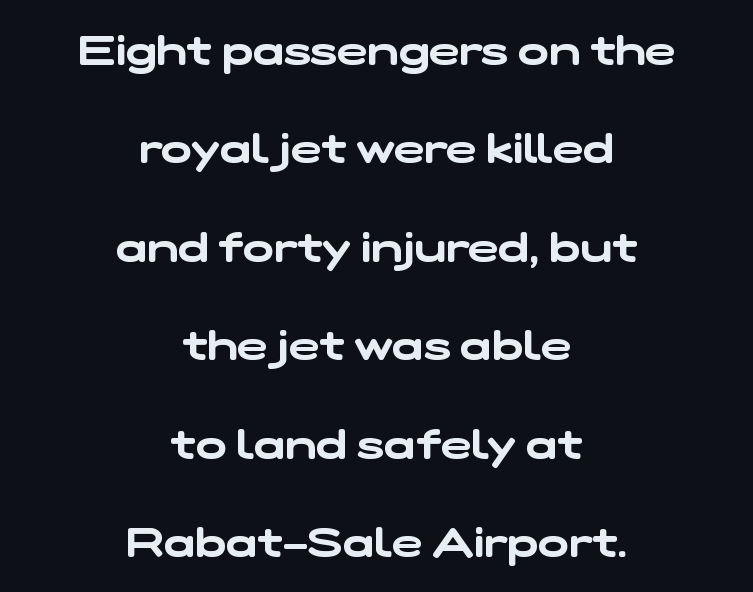
{"serif": "no", "width": "wide", "stroke_contrast": "low", "x_height": "medium", "monospaced": "no", "underline": "no", "align": "center", "line_spacing": "loose", "line_spacing_ratio": 2.4, "letter_spacing": "normal", "letter_spacing_em": 0.0, "glyph_px": 41}
